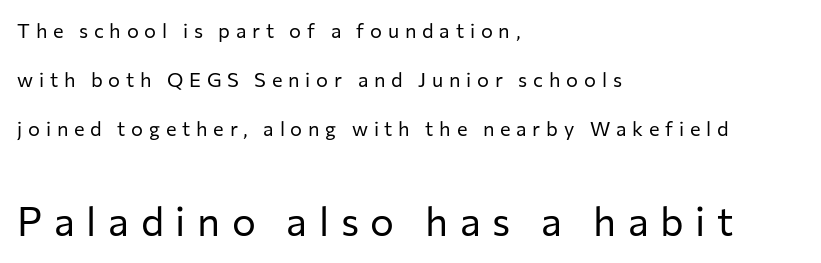
Beneath every word, the page is bare. Each word looks stretched out because of the extra space between its letters. Unbolded letterforms with no extra heft. The passage shown is typed in a proportional face where columns would drift. This sample trades compactness for vertical openness between lines. Reading top to bottom, the characters get bigger at the block break.
